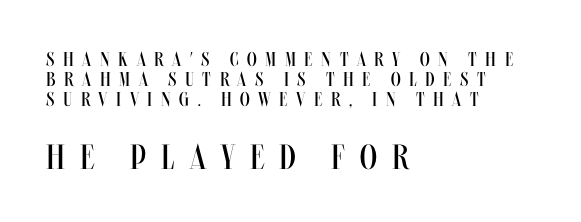
Q: Is the text bold? A: No.
Q: Is the text italic (slanted)? A: No, it is upright.
Q: Is the text underlined? A: No.
Q: How is the paragraph aligned? A: Left-aligned.
Q: Is the spacing between letters normal or unusually wide? A: Unusually wide.
Q: Is the spacing between lines tight, normal or loose? A: Tight.
Q: Which block of text is set in a larger size, the first (top) or the second (bottom)? A: The second (bottom) one.
Q: Width (condensed, normal, or wide)? A: Condensed.
Q: Stroke contrast? A: Medium.
Q: x-height? A: Large.
Q: Monospaced? A: No.
